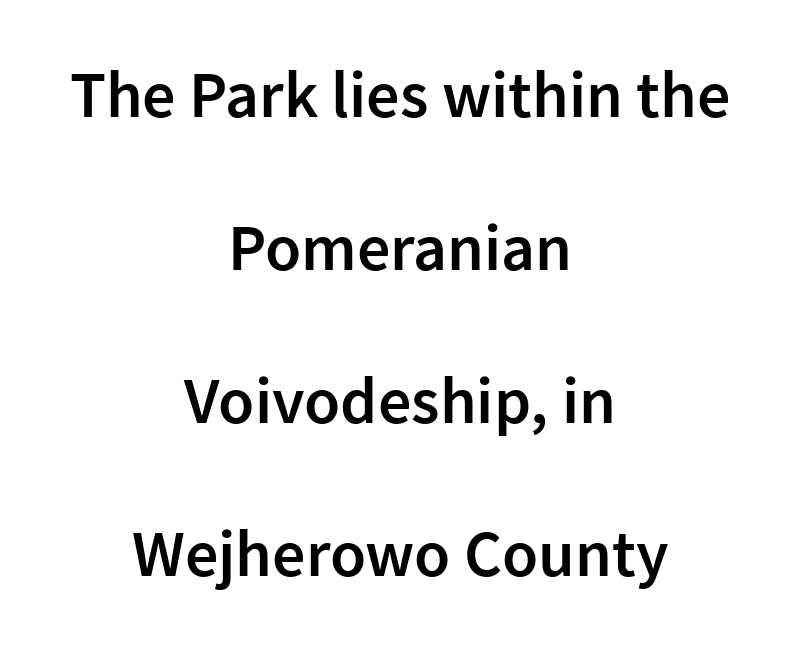
A typesetter would call this proportional, since set widths differ per character. The paragraph has two soft edges and a firm central axis. Are there feet on the stems? There aren't — it's a sans. The gaps between neighbouring characters are ordinary and unremarkable.
